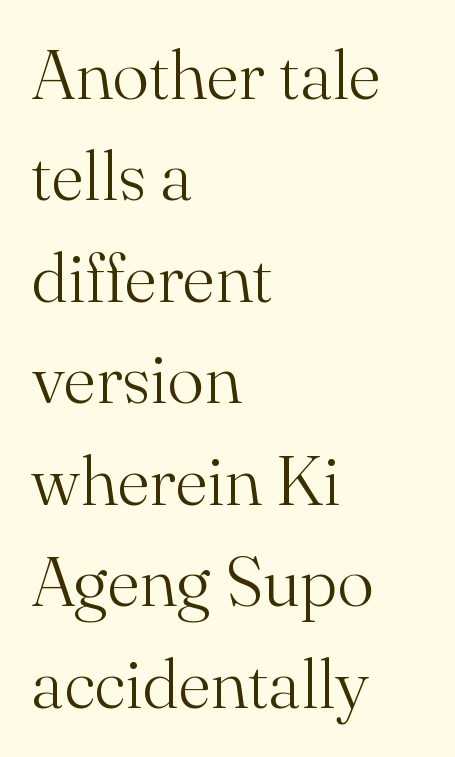
Q: Is the text bold? A: No.
Q: Is the text italic (slanted)? A: No, it is upright.
Q: Is the typeface a serif or a sans-serif typeface? A: Serif.
Q: Is the text underlined? A: No.
Q: How is the paragraph aligned? A: Left-aligned.
Q: Is the spacing between letters normal or unusually wide? A: Normal.
Q: Is the spacing between lines tight, normal or loose? A: Normal.
Q: Width (condensed, normal, or wide)? A: Normal.
Q: Stroke contrast? A: Medium.
Q: x-height? A: Small.
Q: Monospaced? A: No.
